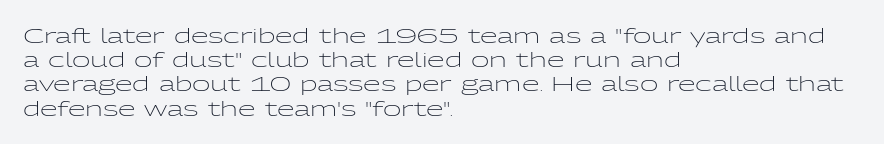
Tall strokes in this sample are plumb rather than angled. Decoration check: the copy has no underline. Words appear dense and cohesive because spacing is normal. The typesetter chose a ragged-right arrangement here.
